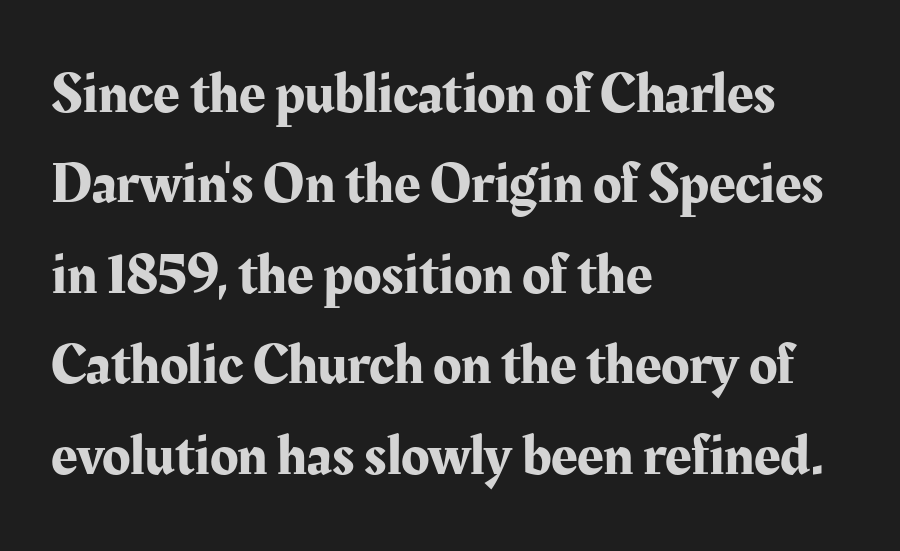
Q: Is the text italic (slanted)? A: No, it is upright.
Q: Is the typeface a serif or a sans-serif typeface? A: Serif.
Q: Is the text underlined? A: No.
Q: How is the paragraph aligned? A: Left-aligned.
Q: Is the spacing between letters normal or unusually wide? A: Normal.
Q: Is the spacing between lines tight, normal or loose? A: Normal.
Q: Width (condensed, normal, or wide)? A: Normal.
Q: Stroke contrast? A: Medium.
Q: x-height? A: Medium.
Q: Monospaced? A: No.
